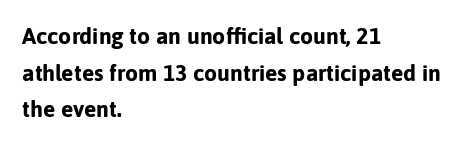
The image shows 23 px bold type, upright; set left-aligned, normal line spacing (1.59x), normal letter spacing, not underlined.
